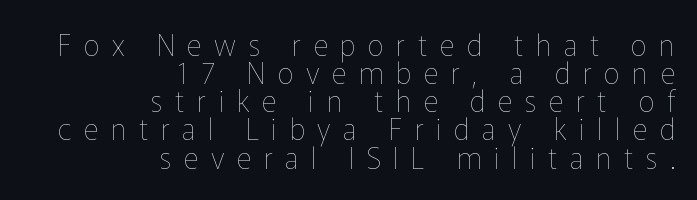
{"italic": "no", "bold": "no", "weight": "thin", "width": "normal", "stroke_contrast": "low", "x_height": "medium", "monospaced": "no", "underline": "no", "align": "right", "line_spacing": "tight", "line_spacing_ratio": 0.97, "letter_spacing": "wide", "letter_spacing_em": 0.43, "glyph_px": 29}
